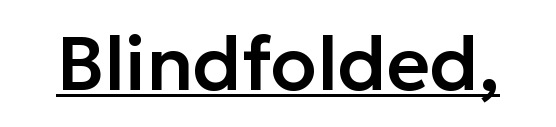
A typesetter would call this proportional, since set widths differ per character. Underlining? Definitely there. The characters display no serif detailing; their extremities are plain. This sample uses plain, unmodified letter spacing.
